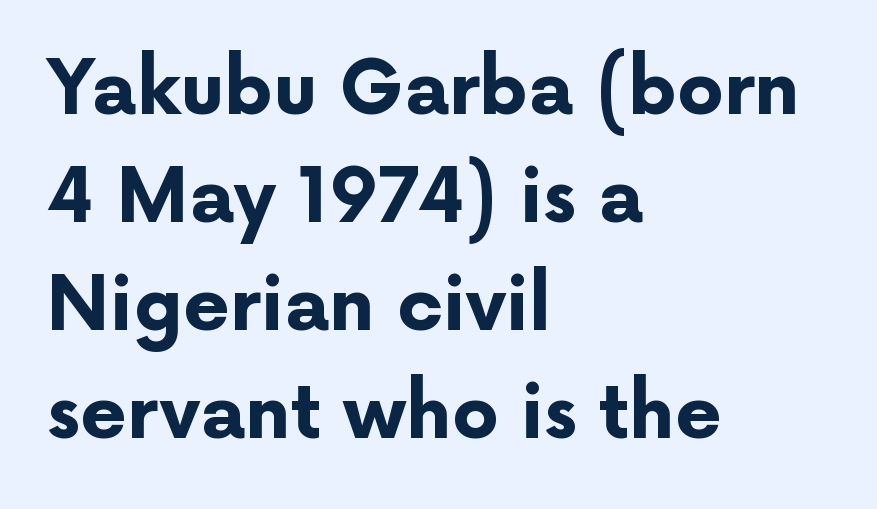
The image shows 74 px bold sans-serif type, upright; set left-aligned, normal line spacing (1.46x), normal letter spacing, not underlined; low stroke contrast and a medium x-height.
